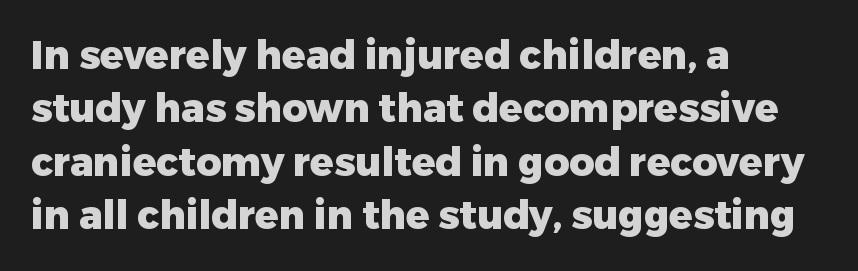
Q: Is the text bold? A: Yes.
Q: Is the text italic (slanted)? A: No, it is upright.
Q: Is the typeface a serif or a sans-serif typeface? A: Sans-serif.
Q: Is the text underlined? A: No.
Q: How is the paragraph aligned? A: Left-aligned.
Q: Is the spacing between letters normal or unusually wide? A: Normal.
Q: Is the spacing between lines tight, normal or loose? A: Normal.
Q: Width (condensed, normal, or wide)? A: Normal.
Q: Stroke contrast? A: Low.
Q: x-height? A: Medium.
Q: Monospaced? A: No.
